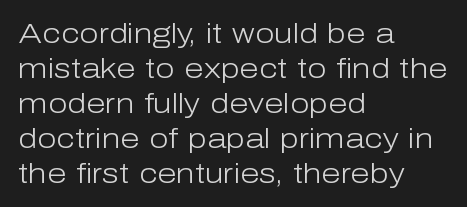
The image shows 28 px light sans-serif type, upright; set left-aligned, normal line spacing (1.25x), normal letter spacing, not underlined; low stroke contrast and a medium x-height.
